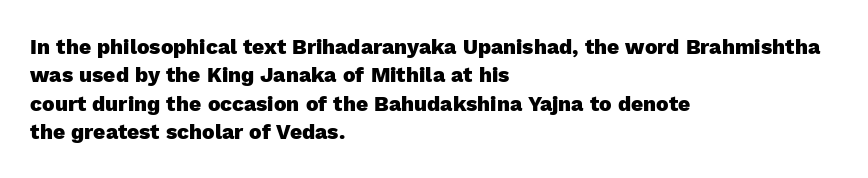
Q: Is the text bold? A: Yes.
Q: Is the text italic (slanted)? A: No, it is upright.
Q: Is the text underlined? A: No.
Q: How is the paragraph aligned? A: Left-aligned.
Q: Is the spacing between letters normal or unusually wide? A: Normal.
Q: Is the spacing between lines tight, normal or loose? A: Normal.
